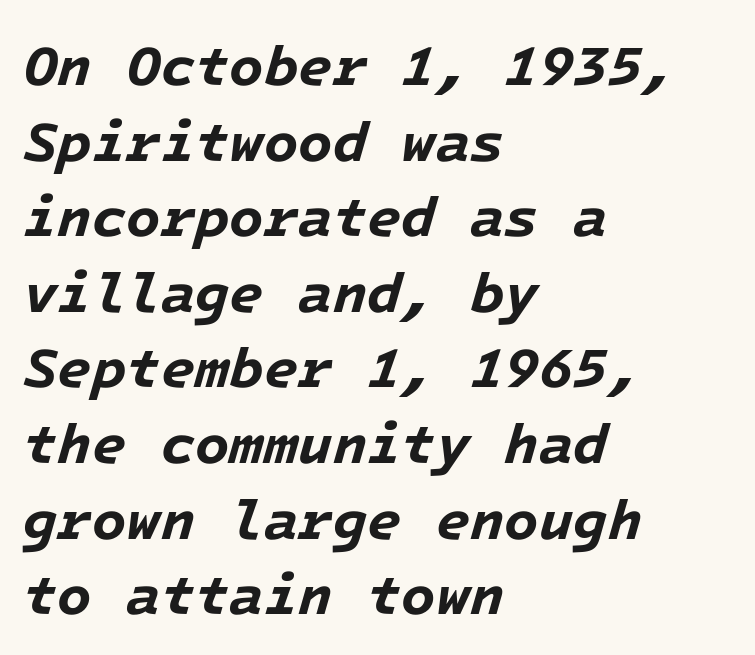
A bare baseline throughout the passage. A dark, heavy texture on the line: the type is bold. Each word holds together tightly as a unit, with standard inter-letter gaps. Each new line begins a customary step beneath the previous one. Note the uniform advance width — an 'i' takes as much space as an 'm'. This sample uses an oblique cut, with every glyph tilted off the vertical.
